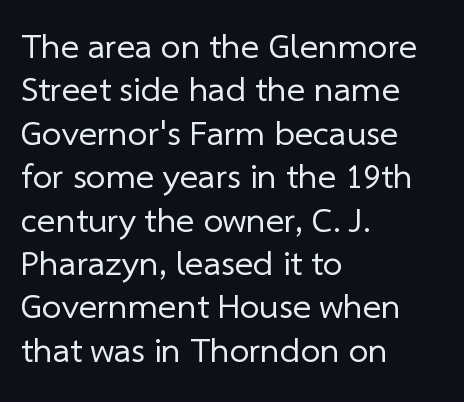
The strokes are not fattened; the text isn't bold. Spacing verdict: proportional, widths tailored to each character. Descenders are the only things crossing below the line. Nope, no serifs anywhere on these letters. The passage is arranged the way most books set body copy — flush left.
